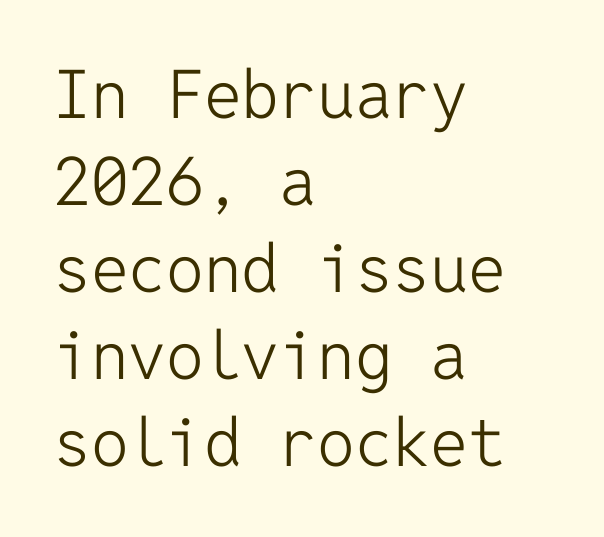
Q: Is the text bold? A: No.
Q: Is the text italic (slanted)? A: No, it is upright.
Q: Is the typeface a serif or a sans-serif typeface? A: Sans-serif.
Q: Is the text underlined? A: No.
Q: How is the paragraph aligned? A: Left-aligned.
Q: Is the spacing between letters normal or unusually wide? A: Normal.
Q: Is the spacing between lines tight, normal or loose? A: Normal.
Q: Width (condensed, normal, or wide)? A: Normal.
Q: Stroke contrast? A: Low.
Q: x-height? A: Medium.
Q: Monospaced? A: Yes.
